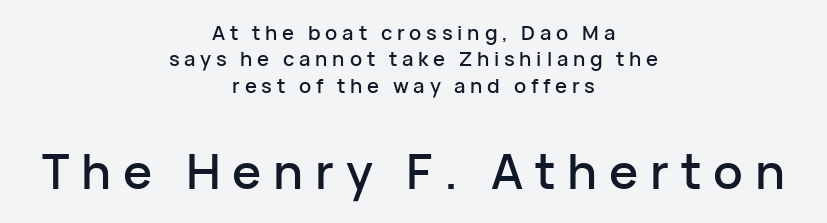
Q: Is the text italic (slanted)? A: No, it is upright.
Q: Is the typeface a serif or a sans-serif typeface? A: Sans-serif.
Q: Is the text underlined? A: No.
Q: How is the paragraph aligned? A: Centered.
Q: Is the spacing between letters normal or unusually wide? A: Unusually wide.
Q: Is the spacing between lines tight, normal or loose? A: Normal.
Q: Which block of text is set in a larger size, the first (top) or the second (bottom)? A: The second (bottom) one.
Q: Width (condensed, normal, or wide)? A: Normal.
Q: Stroke contrast? A: Low.
Q: x-height? A: Medium.
Q: Monospaced? A: No.
